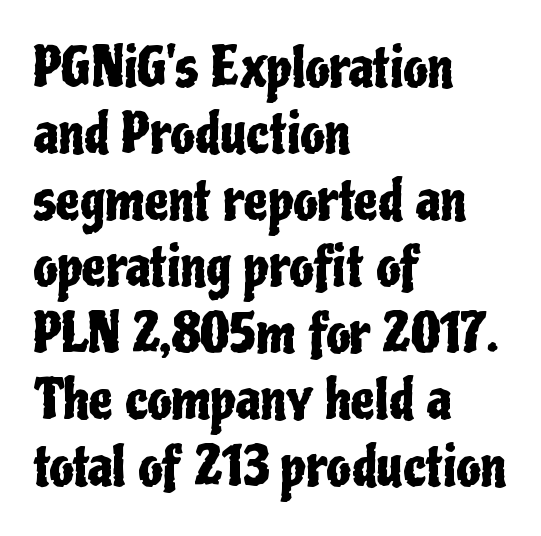
{"serif": "no", "italic": "no", "width": "condensed", "stroke_contrast": "low", "x_height": "medium", "monospaced": "no", "underline": "no", "align": "left", "line_spacing_ratio": 1.23, "letter_spacing": "normal", "letter_spacing_em": 0.0, "glyph_px": 54}
